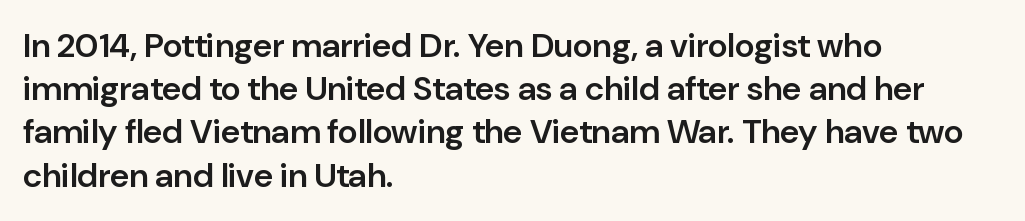
Q: Is the text bold? A: Semi-bold.
Q: Is the text italic (slanted)? A: No, it is upright.
Q: Is the typeface a serif or a sans-serif typeface? A: Sans-serif.
Q: Is the text underlined? A: No.
Q: How is the paragraph aligned? A: Left-aligned.
Q: Is the spacing between letters normal or unusually wide? A: Normal.
Q: Is the spacing between lines tight, normal or loose? A: Normal.
Q: Width (condensed, normal, or wide)? A: Normal.
Q: Stroke contrast? A: Low.
Q: x-height? A: Medium.
Q: Monospaced? A: No.
